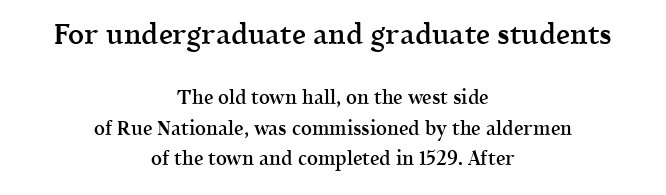
Q: Is the text bold? A: Semi-bold.
Q: Is the text italic (slanted)? A: No, it is upright.
Q: Is the typeface a serif or a sans-serif typeface? A: Serif.
Q: Is the text underlined? A: No.
Q: How is the paragraph aligned? A: Centered.
Q: Is the spacing between letters normal or unusually wide? A: Normal.
Q: Is the spacing between lines tight, normal or loose? A: Normal.
Q: Which block of text is set in a larger size, the first (top) or the second (bottom)? A: The first (top) one.
Q: Width (condensed, normal, or wide)? A: Normal.
Q: x-height? A: Medium.
Q: Monospaced? A: No.
